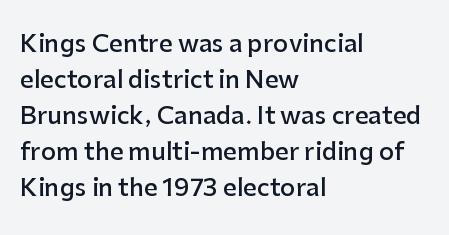
The type is set solid horizontally, with unmodified tracking. The space beneath each line is pristine and unruled. The passage shown stacks its lines at a standard gap. Visually the block forms a straight wall on the left and a jagged coastline on the right. The characters look somewhat weighty, a semibold short of true bold.
